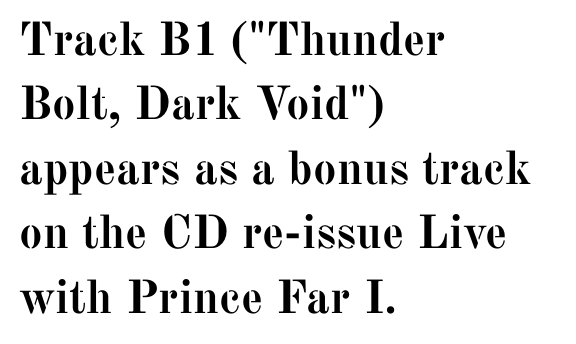
Descenders are the only things crossing below the line. The font is running at its bold setting. Think of a printed novel: that variable character pitch is what you see here. Rows of type keep a routine distance in the vertical direction. A serif font was chosen for this passage. If you drew a ruler down the left edge, every line would touch it.
